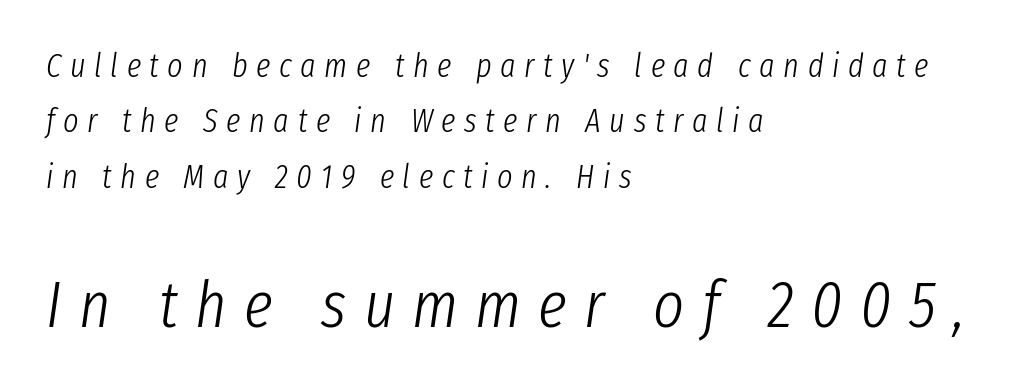
Q: Is the text bold? A: No.
Q: Is the text italic (slanted)? A: Yes, it leans right by about 8 degrees.
Q: Is the text underlined? A: No.
Q: How is the paragraph aligned? A: Left-aligned.
Q: Is the spacing between letters normal or unusually wide? A: Unusually wide.
Q: Is the spacing between lines tight, normal or loose? A: Normal.
Q: Which block of text is set in a larger size, the first (top) or the second (bottom)? A: The second (bottom) one.
Q: Width (condensed, normal, or wide)? A: Condensed.
Q: Stroke contrast? A: Low.
Q: x-height? A: Medium.
Q: Monospaced? A: No.
